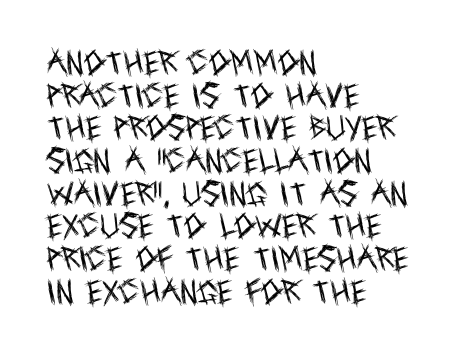
Q: Is the text bold? A: No.
Q: Is the text italic (slanted)? A: No, it is upright.
Q: Is the text underlined? A: No.
Q: How is the paragraph aligned? A: Left-aligned.
Q: Is the spacing between letters normal or unusually wide? A: Normal.
